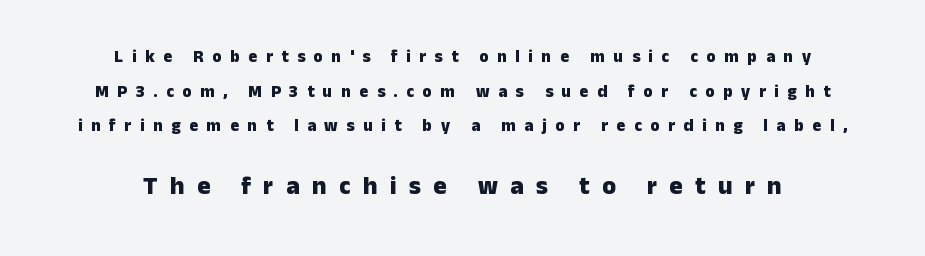
The image shows 25 px bold type, upright; set centered, loose line spacing (2.04x), unusually wide letter spacing (+0.5 em), not underlined; the second (bottom) block is 1.47x larger.
